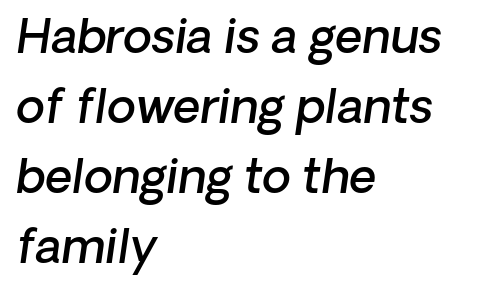
{"serif": "no", "bold": "semi", "weight": "semibold", "width": "normal", "stroke_contrast": "low", "x_height": "medium", "monospaced": "no", "underline": "no", "align": "left", "line_spacing": "normal", "line_spacing_ratio": 1.49, "letter_spacing": "normal", "letter_spacing_em": 0.0, "glyph_px": 47}
